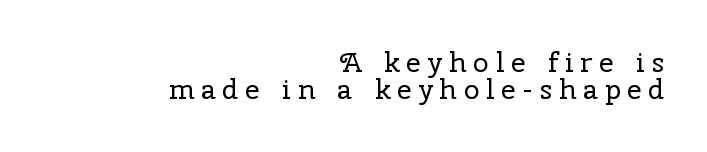
Underline: absent. The characters are drawn with everyday or finer stroke widths. What's the leading like? Squeezed, with rows nearly overlapping. The rendering shows small feet on the letterforms — a serif design. The rag falls on the left side of this text block. Proportional: the letters do not fall into vertical columns.
